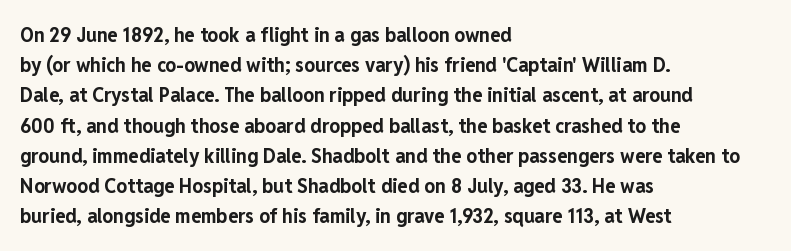
Emphasis by weight is at full strength: bold. Compared with typical body copy, the letter spacing here is the same. The passage shown is not underscored anywhere. Each new line begins a customary step beneath the previous one.
